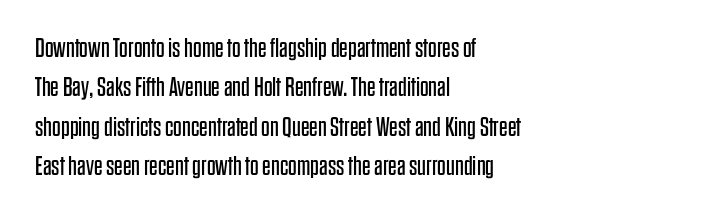
Q: Is the text bold? A: No.
Q: Is the text italic (slanted)? A: No, it is upright.
Q: Is the text underlined? A: No.
Q: How is the paragraph aligned? A: Left-aligned.
Q: Is the spacing between letters normal or unusually wide? A: Normal.
Q: Is the spacing between lines tight, normal or loose? A: Normal.
